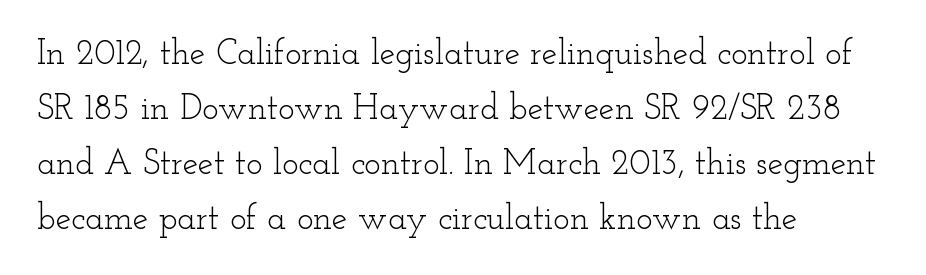
The image shows 35 px light, wide serif type, upright; set left-aligned, normal line spacing (1.57x), normal letter spacing, not underlined; low stroke contrast and a small x-height.
